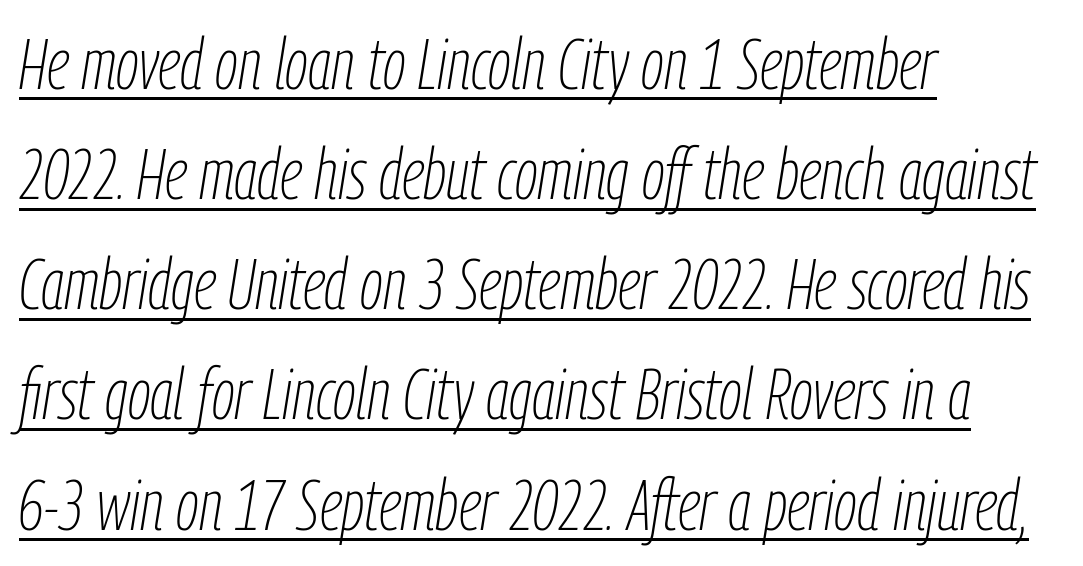
The image shows 72 px thin, condensed type, italic (leaning right); set left-aligned, normal line spacing (1.53x), normal letter spacing, underlined; low stroke contrast and a medium x-height.
